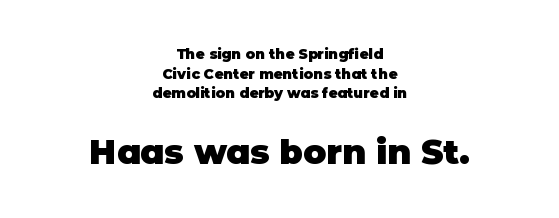
Q: Is the text bold? A: Yes.
Q: Is the text italic (slanted)? A: No, it is upright.
Q: Is the typeface a serif or a sans-serif typeface? A: Sans-serif.
Q: Is the text underlined? A: No.
Q: How is the paragraph aligned? A: Centered.
Q: Is the spacing between letters normal or unusually wide? A: Normal.
Q: Is the spacing between lines tight, normal or loose? A: Normal.
Q: Which block of text is set in a larger size, the first (top) or the second (bottom)? A: The second (bottom) one.
Q: Width (condensed, normal, or wide)? A: Normal.
Q: Stroke contrast? A: Low.
Q: x-height? A: Large.
Q: Monospaced? A: No.
